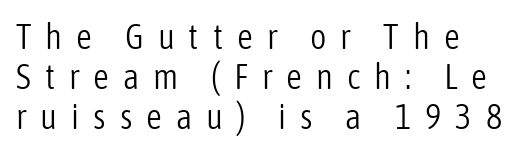
{"serif": "no", "italic": "no", "bold": "no", "weight": "light", "width": "condensed", "stroke_contrast": "low", "x_height": "medium", "monospaced": "no", "underline": "no", "align": "left", "line_spacing": "tight", "line_spacing_ratio": 1.15, "letter_spacing": "wide", "letter_spacing_em": 0.4, "glyph_px": 35}
